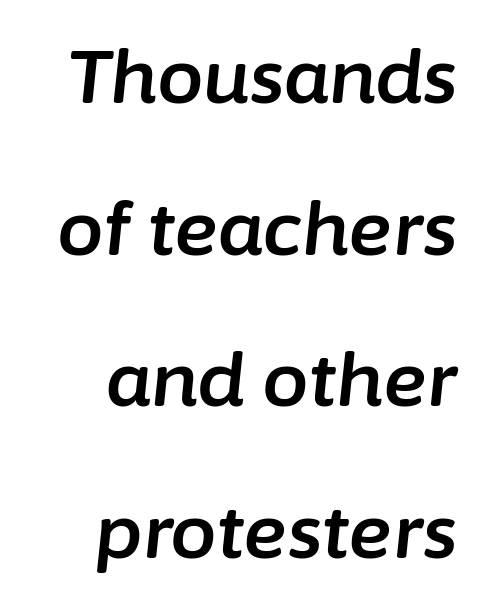
{"italic": "yes", "lean": "right", "slant_degrees": 6, "width": "normal", "stroke_contrast": "low", "x_height": "medium", "monospaced": "no", "underline": "no", "line_spacing": "loose", "line_spacing_ratio": 2.05, "letter_spacing": "normal", "letter_spacing_em": 0.0, "glyph_px": 74}
